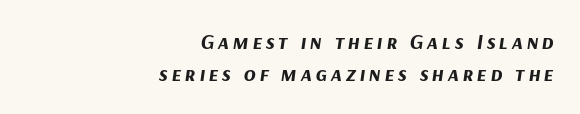
The image shows 22 px bold type, italic (leaning right); set right-aligned, normal line spacing (1.44x), not underlined.
